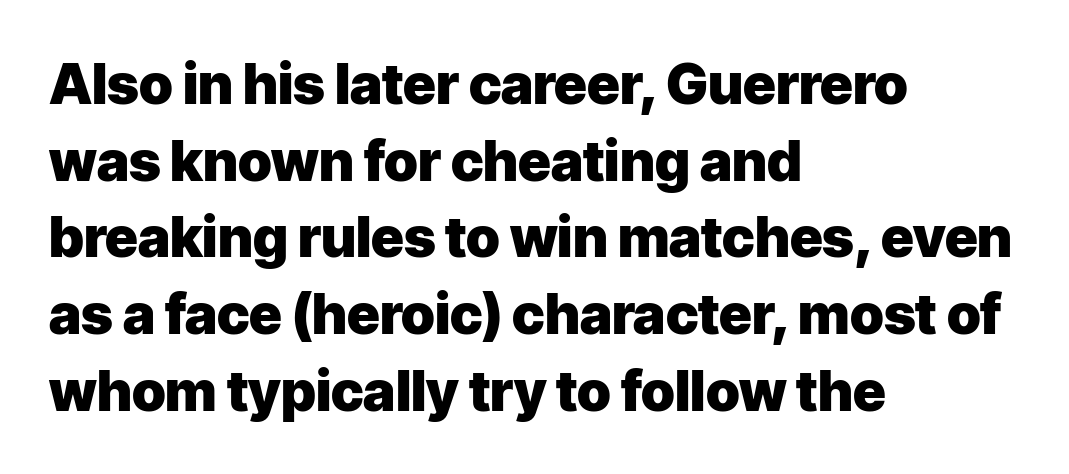
Q: Is the text bold? A: Yes.
Q: Is the text italic (slanted)? A: No, it is upright.
Q: Is the typeface a serif or a sans-serif typeface? A: Sans-serif.
Q: Is the text underlined? A: No.
Q: How is the paragraph aligned? A: Left-aligned.
Q: Is the spacing between letters normal or unusually wide? A: Normal.
Q: Is the spacing between lines tight, normal or loose? A: Normal.
Q: Width (condensed, normal, or wide)? A: Normal.
Q: Stroke contrast? A: Low.
Q: x-height? A: Medium.
Q: Monospaced? A: No.
